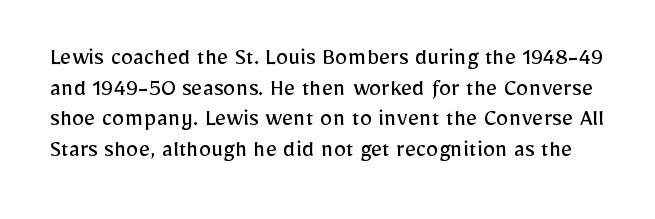
{"italic": "no", "bold": "no", "underline": "no", "line_spacing_ratio": 1.23, "letter_spacing": "normal", "letter_spacing_em": 0.0, "glyph_px": 25}
